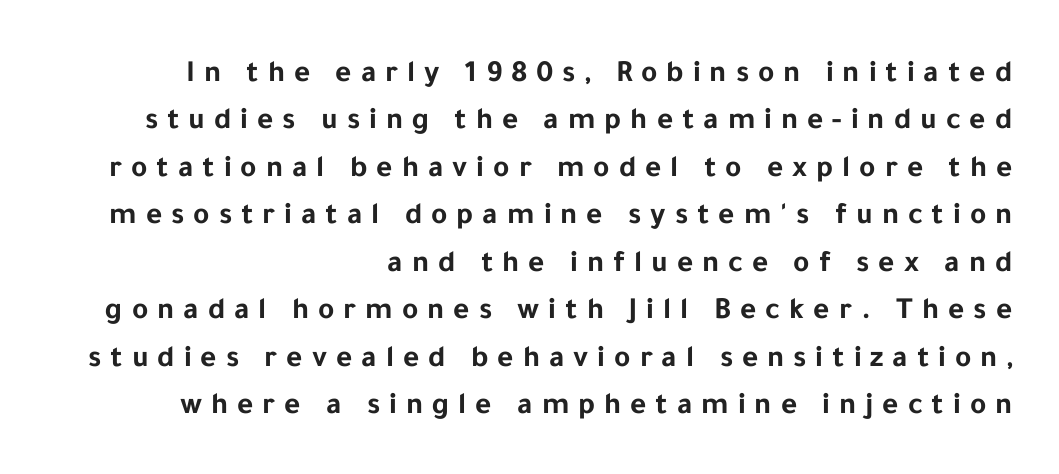
Does the type have serifs? No, each stem ends abruptly. Reading down the column, the eye jumps a familiar distance to each next line. Characters remain perfectly vertical along every line. Heavy-handed strokes throughout: this text is bold.
